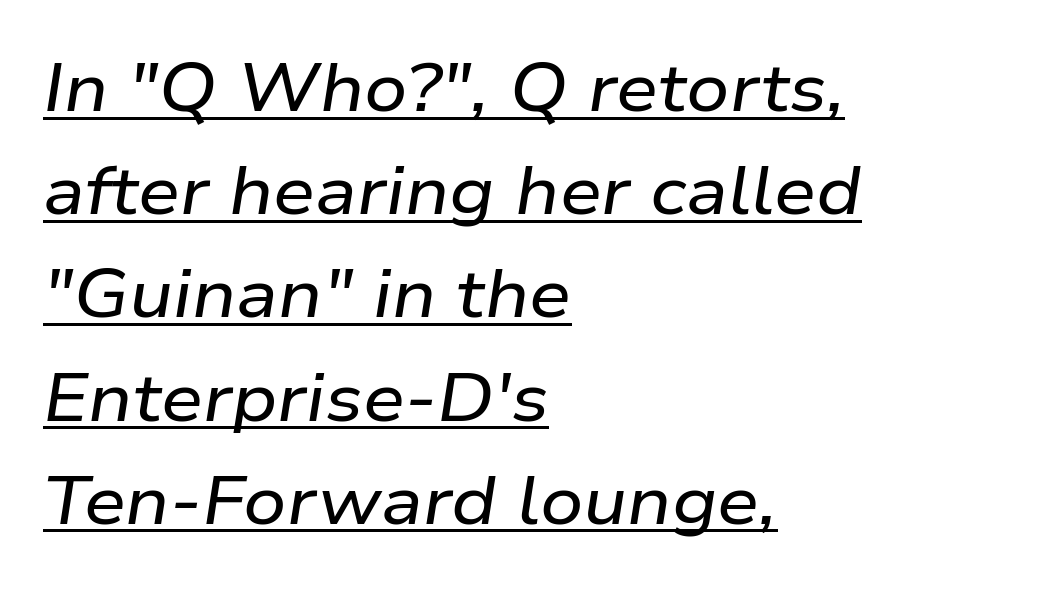
Q: Is the text italic (slanted)? A: Yes, it leans right by about 9 degrees.
Q: Is the text underlined? A: Yes.
Q: How is the paragraph aligned? A: Left-aligned.
Q: Is the spacing between letters normal or unusually wide? A: Normal.
Q: Is the spacing between lines tight, normal or loose? A: Normal.
Q: Width (condensed, normal, or wide)? A: Wide.
Q: Stroke contrast? A: Low.
Q: x-height? A: Medium.
Q: Monospaced? A: No.
